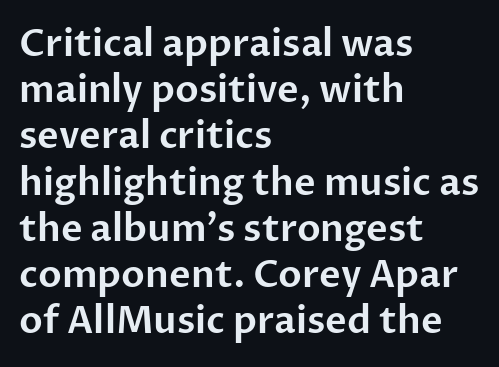
{"serif": "no", "italic": "no", "width": "normal", "stroke_contrast": "low", "x_height": "medium", "monospaced": "no", "underline": "no", "align": "left", "line_spacing": "normal", "line_spacing_ratio": 1.25, "letter_spacing": "normal", "letter_spacing_em": 0.0, "glyph_px": 37}
